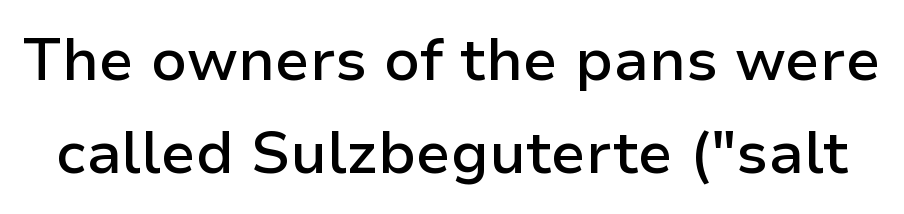
{"serif": "no", "italic": "no", "bold": "semi", "weight": "semibold", "width": "normal", "stroke_contrast": "low", "x_height": "medium", "monospaced": "no", "underline": "no", "line_spacing": "normal", "line_spacing_ratio": 1.57, "letter_spacing": "normal", "letter_spacing_em": 0.0, "glyph_px": 59}
